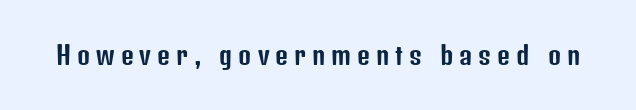
Observe the wide spacing: letters keep a clear distance from each other. The passage shown is not underscored anywhere. The specimen reads as upright at a glance.
